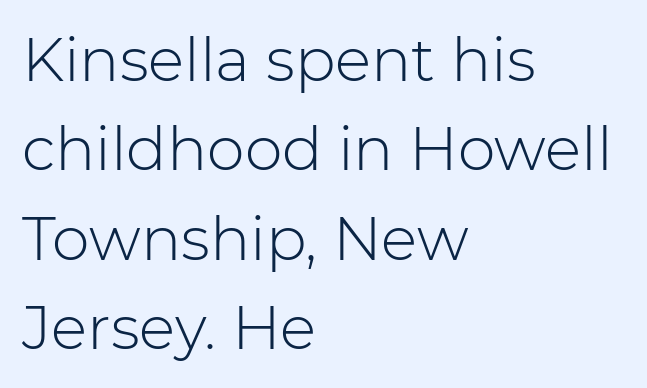
The image shows 60 px light sans-serif type, upright; set left-aligned, normal line spacing (1.49x), normal letter spacing, not underlined; low stroke contrast and a medium x-height.
